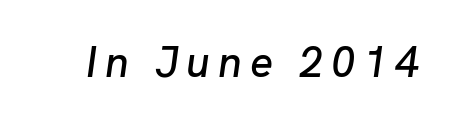
{"italic": "yes", "lean": "right", "slant_degrees": 8, "width": "normal", "stroke_contrast": "low", "x_height": "medium", "monospaced": "no", "underline": "no", "glyph_px": 43}
